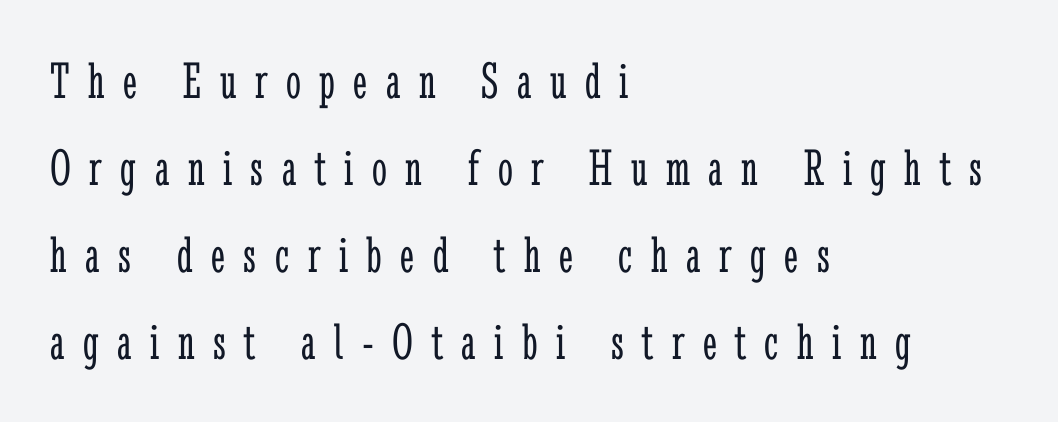
{"serif": "yes", "italic": "no", "bold": "no", "weight": "light", "width": "condensed", "stroke_contrast": "low", "x_height": "medium", "monospaced": "no", "underline": "no", "align": "left", "line_spacing": "normal", "line_spacing_ratio": 1.64, "letter_spacing": "wide", "letter_spacing_em": 0.35, "glyph_px": 53}
